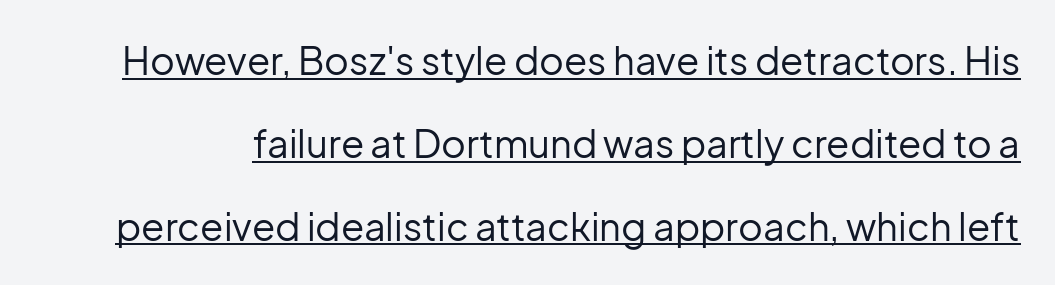
Q: Is the text bold? A: No.
Q: Is the text italic (slanted)? A: No, it is upright.
Q: Is the typeface a serif or a sans-serif typeface? A: Sans-serif.
Q: Is the text underlined? A: Yes.
Q: Is the spacing between letters normal or unusually wide? A: Normal.
Q: Is the spacing between lines tight, normal or loose? A: Loose.
Q: Width (condensed, normal, or wide)? A: Normal.
Q: Stroke contrast? A: Low.
Q: x-height? A: Medium.
Q: Monospaced? A: No.
